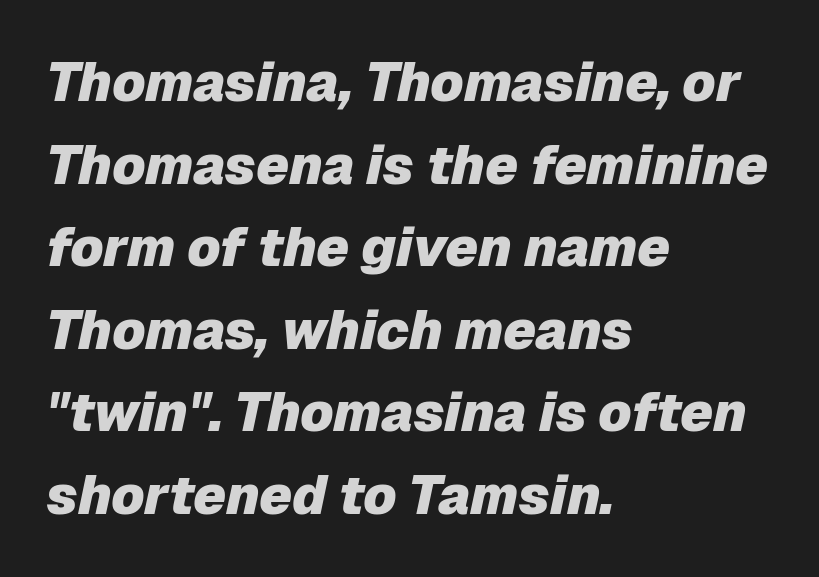
{"italic": "yes", "lean": "right", "slant_degrees": 12, "bold": "yes", "weight": "heavy", "width": "normal", "stroke_contrast": "low", "x_height": "medium", "monospaced": "no", "underline": "no", "align": "left", "line_spacing": "normal", "line_spacing_ratio": 1.53, "letter_spacing": "normal", "letter_spacing_em": 0.0, "glyph_px": 54}
